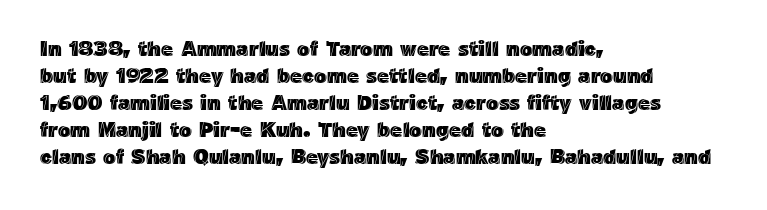
{"italic": "no", "underline": "no", "align": "left", "line_spacing": "normal", "line_spacing_ratio": 1.29, "letter_spacing": "normal", "letter_spacing_em": 0.0, "glyph_px": 21}
